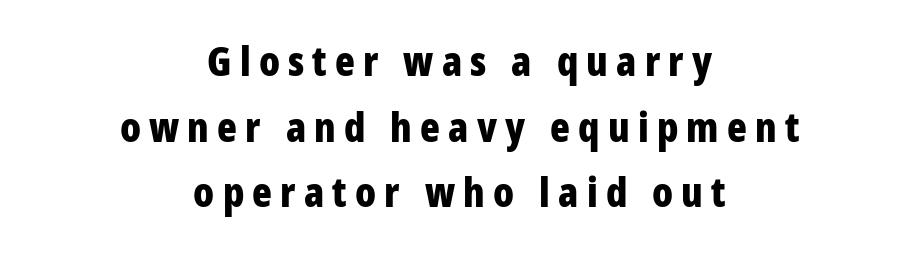
The image shows 41 px bold, condensed sans-serif type, upright; set centered, normal line spacing (1.6x), unusually wide letter spacing (+0.2 em), not underlined; low stroke contrast and a large x-height.
